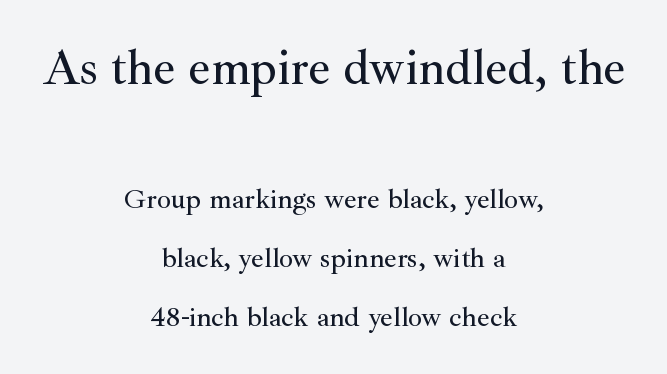
Stroke terminals: seriffed. A typesetter would call this proportional, since set widths differ per character. Compared with typical paragraphs, the rows here are farther apart. Spacing between characters is what you'd get straight out of the box. The lettering holds an erect, upright posture throughout. In this sample the first text group is rendered at the bigger scale.
